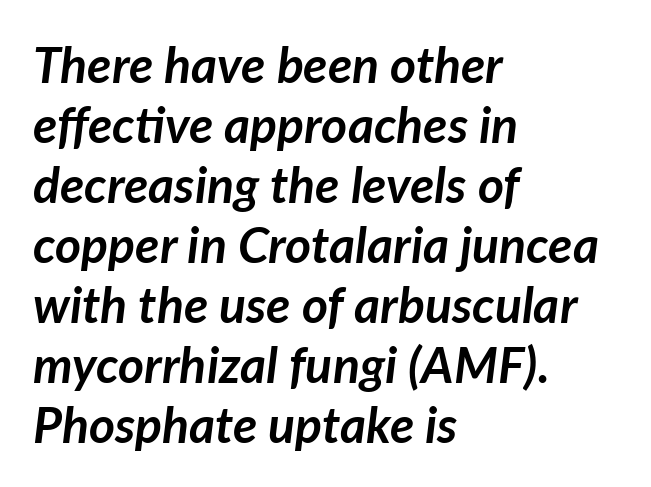
The image shows 50 px semibold type, italic (leaning right); set left-aligned, line spacing 1.2x, normal letter spacing, not underlined; low stroke contrast and a medium x-height.
